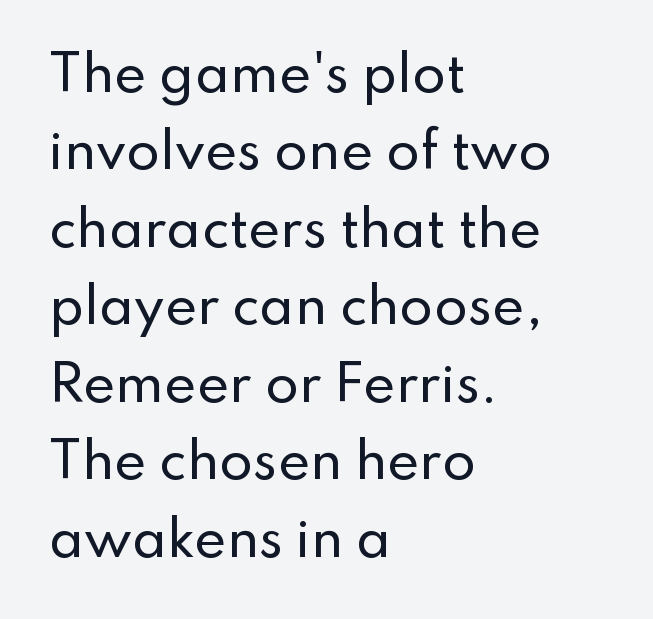
Q: Is the text italic (slanted)? A: No, it is upright.
Q: Is the typeface a serif or a sans-serif typeface? A: Sans-serif.
Q: Is the text underlined? A: No.
Q: How is the paragraph aligned? A: Left-aligned.
Q: Is the spacing between letters normal or unusually wide? A: Normal.
Q: Is the spacing between lines tight, normal or loose? A: Normal.
Q: Width (condensed, normal, or wide)? A: Normal.
Q: Stroke contrast? A: Low.
Q: x-height? A: Small.
Q: Monospaced? A: No.
